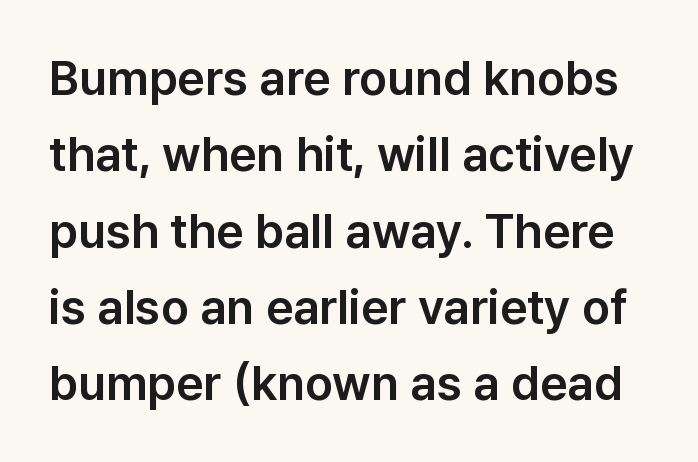
{"serif": "no", "italic": "no", "width": "normal", "stroke_contrast": "low", "x_height": "medium", "monospaced": "no", "underline": "no", "line_spacing": "normal", "line_spacing_ratio": 1.59, "letter_spacing": "normal", "letter_spacing_em": 0.0, "glyph_px": 48}
